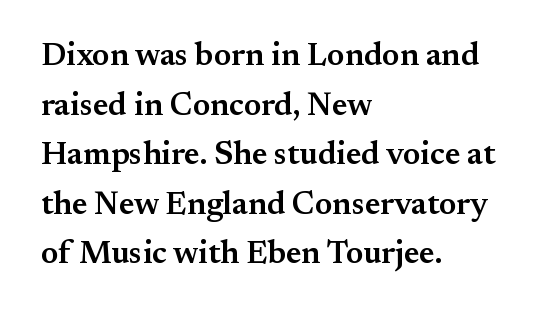
The image shows 32 px semibold serif type, upright; set left-aligned, normal line spacing (1.55x), normal letter spacing, not underlined; medium stroke contrast and a small x-height.
